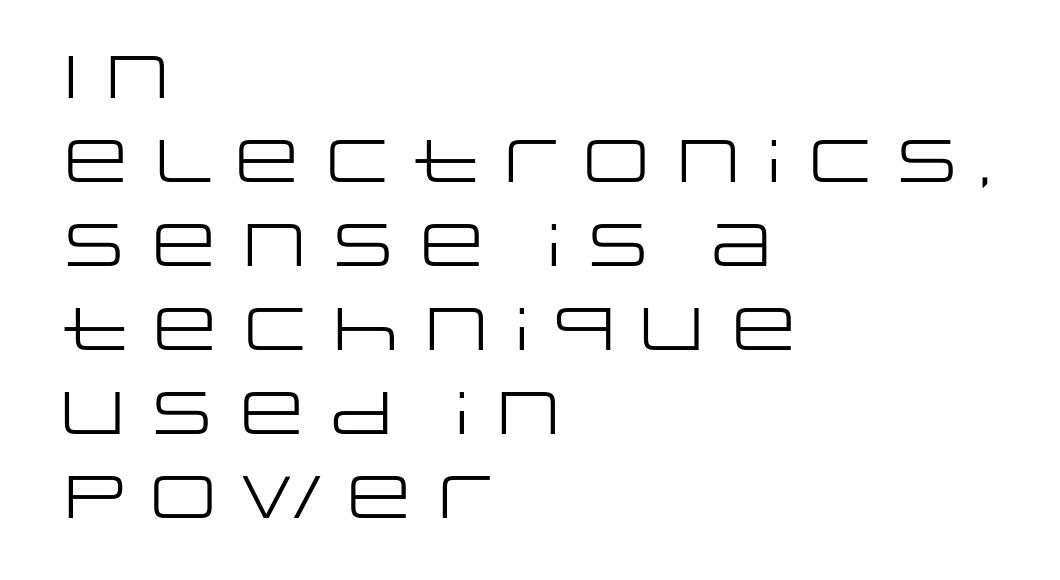
{"serif": "no", "italic": "no", "bold": "no", "weight": "regular", "width": "wide", "stroke_contrast": "low", "x_height": "large", "monospaced": "no", "underline": "no", "align": "left", "line_spacing": "normal", "line_spacing_ratio": 1.4, "letter_spacing": "normal", "letter_spacing_em": 0.0, "glyph_px": 60}
